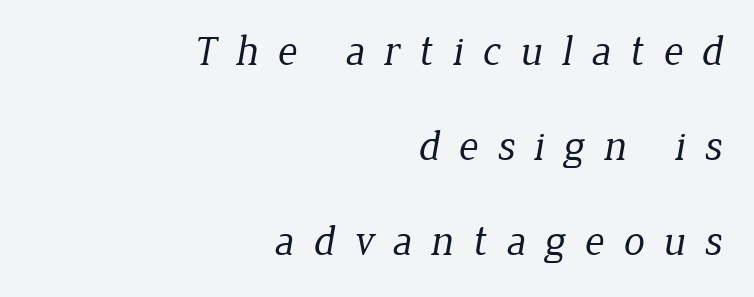
Q: Is the text bold? A: No.
Q: Is the typeface a serif or a sans-serif typeface? A: Serif.
Q: Is the text underlined? A: No.
Q: How is the paragraph aligned? A: Right-aligned.
Q: Is the spacing between letters normal or unusually wide? A: Unusually wide.
Q: Is the spacing between lines tight, normal or loose? A: Loose.
Q: Width (condensed, normal, or wide)? A: Normal.
Q: Stroke contrast? A: Low.
Q: x-height? A: Medium.
Q: Monospaced? A: No.
